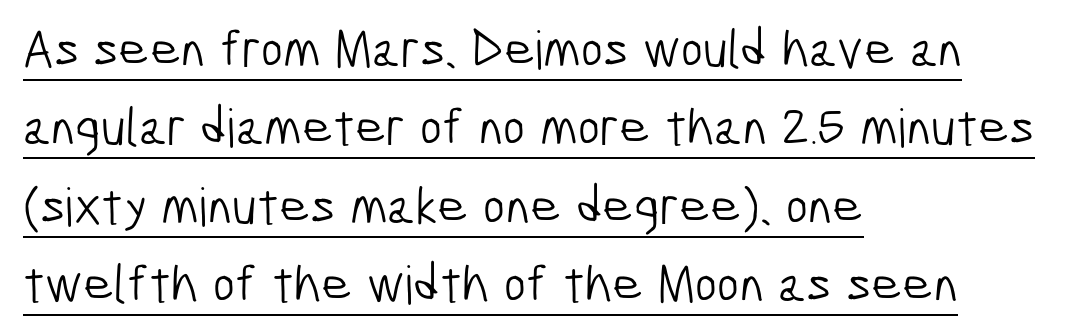
What's the leading like? Ordinary, nothing unusual. The font sits on the lighter half of the weight spectrum, regular included. Observe the absence of serifs on each vertical stroke in this sample. Students, observe the line beneath the letters — that is underlining.
